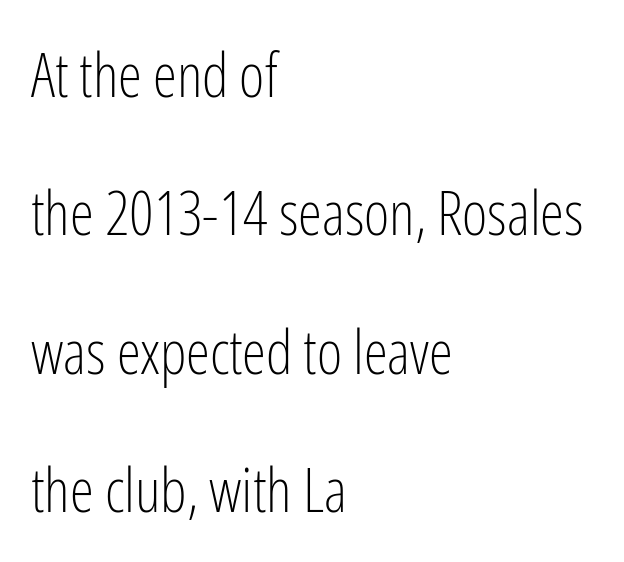
{"serif": "no", "italic": "no", "bold": "no", "weight": "light", "width": "condensed", "stroke_contrast": "low", "x_height": "medium", "monospaced": "no", "underline": "no", "align": "left", "line_spacing": "loose", "line_spacing_ratio": 2.27, "letter_spacing": "normal", "letter_spacing_em": 0.0, "glyph_px": 61}
